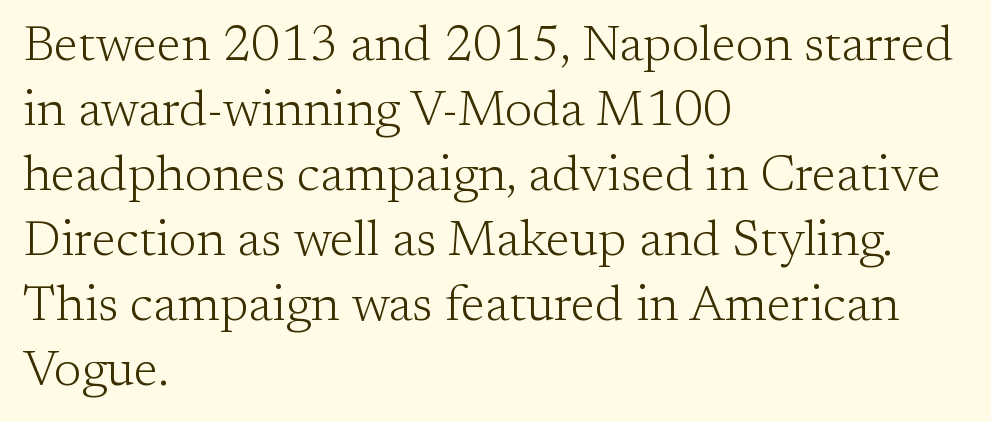
The paragraph shown leans on its left margin. Vertical stems look standard width or narrower in stroke. Spacing verdict: proportional, widths tailored to each character. Characters follow at the spacing the type designer built in. The type sits square on the baseline with zero lean. Descenders hang freely into open space.
